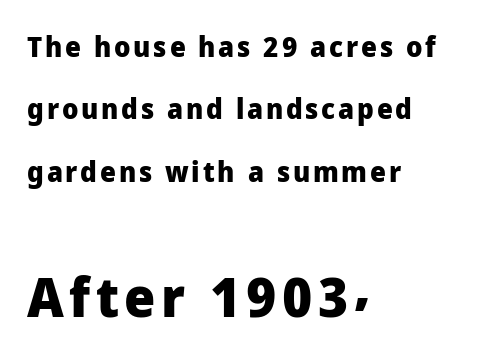
Here the designer chose a conventional face with non-uniform glyph widths. The ragged edge is on the right, which tells us the setting is flush left. Check where the strokes stop: nothing finishes them off — pure sans. The font is running at its bold setting. Between these two stacked blocks, the lower one wins on size. Is there much room between lines? Yes — plenty of vertical air separates them.
